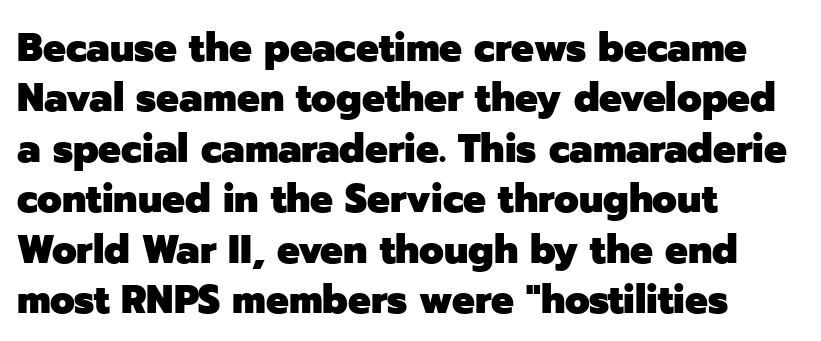
The face used here is a sans, in the tradition of grotesques and geometrics. The rag falls on the right side of this text block. Standard letterfit; no display-style spreading of the glyphs. The font's upright variant was chosen for this text.
